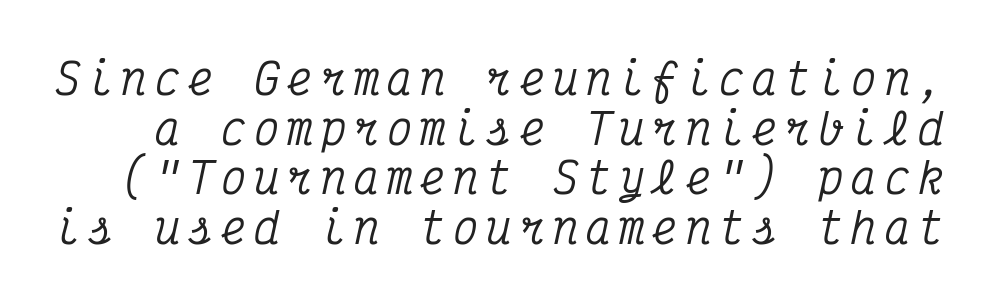
{"serif": "yes", "italic": "yes", "lean": "right", "slant_degrees": 12, "width": "condensed", "stroke_contrast": "medium", "x_height": "medium", "monospaced": "yes", "underline": "no", "line_spacing_ratio": 1.18, "glyph_px": 42}
